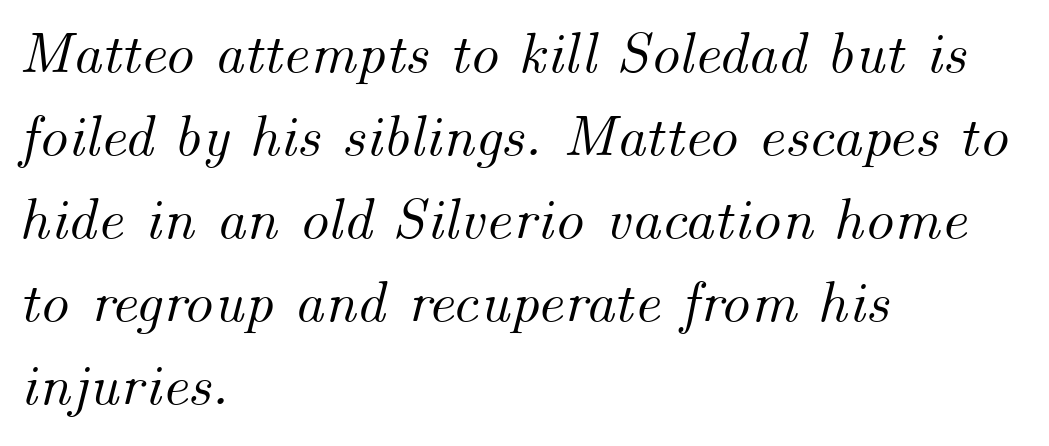
The image shows 58 px text type, italic (leaning right); set left-aligned, normal line spacing (1.43x), normal letter spacing, not underlined; medium stroke contrast and a small x-height.
